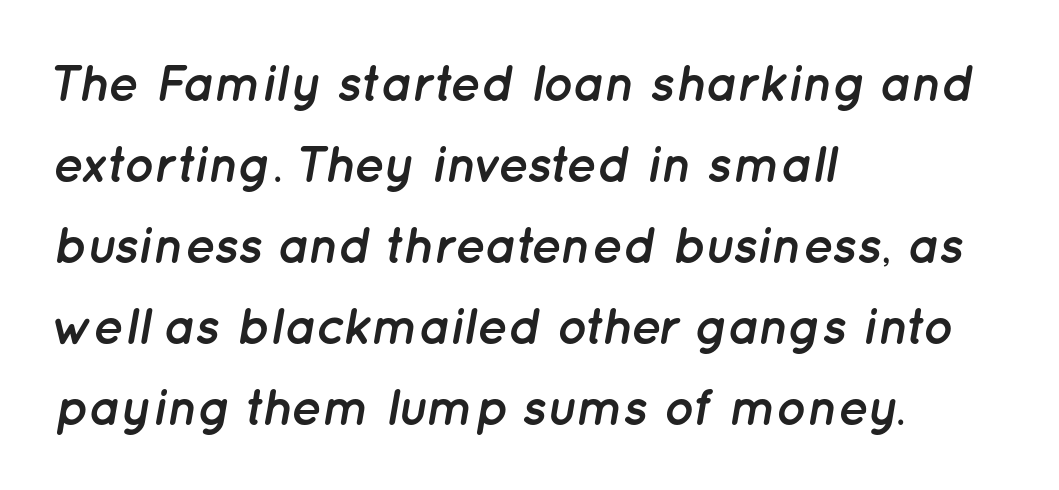
Q: Is the text bold? A: Yes.
Q: Is the text italic (slanted)? A: Yes, it leans right by about 12 degrees.
Q: Is the text underlined? A: No.
Q: How is the paragraph aligned? A: Left-aligned.
Q: Is the spacing between letters normal or unusually wide? A: Normal.
Q: Is the spacing between lines tight, normal or loose? A: Normal.
Q: Width (condensed, normal, or wide)? A: Normal.
Q: Stroke contrast? A: Low.
Q: x-height? A: Medium.
Q: Monospaced? A: No.
